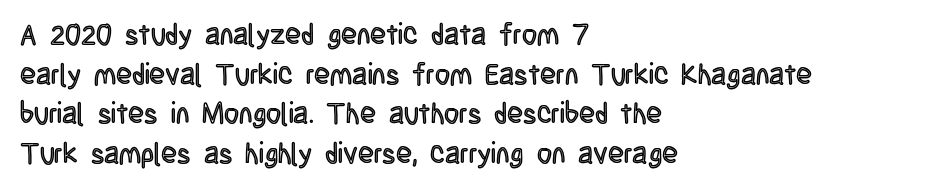
The image shows 29 px condensed type, upright; set left-aligned, normal line spacing (1.37x), normal letter spacing, not underlined; a large x-height.
